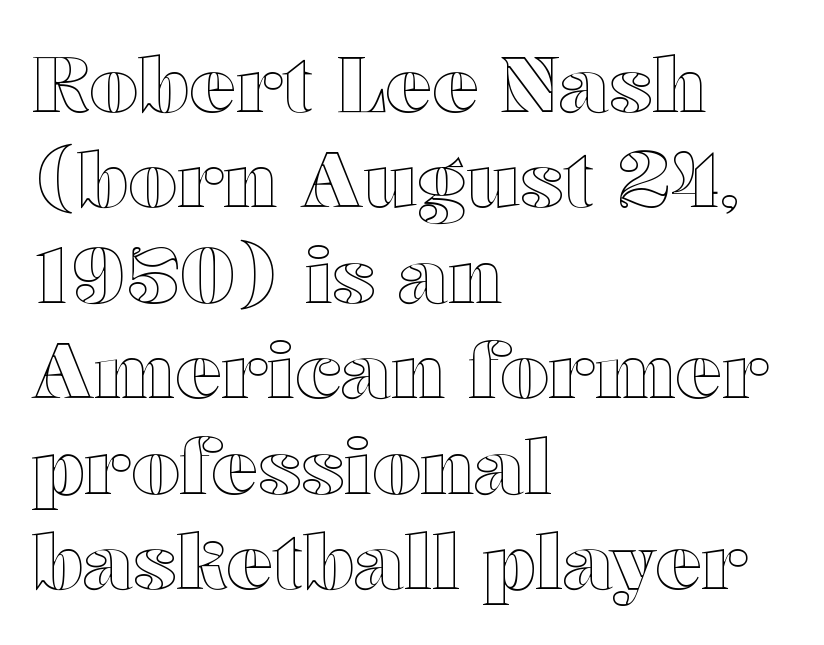
The image shows 77 px wide type, upright; set left-aligned, line spacing 1.24x, normal letter spacing, not underlined; a medium x-height.
